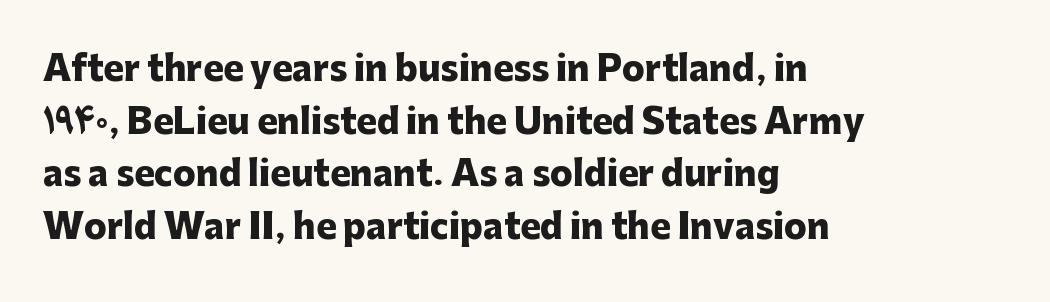
The specimen omits any rule beneath the text block's lines. In terms of letterform style, serifs are entirely absent. Nothing unusual about the tracking: characters are spaced as the font intends. This block has exactly the height ordinary leading produces. The type sits square on the baseline with zero lean. Character widths vary here, with narrow letters taking less room than wide ones.
